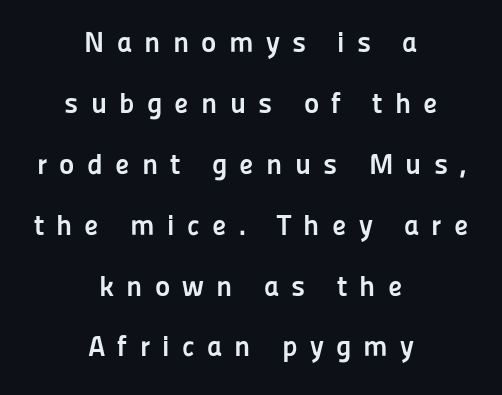
A bare baseline throughout the passage. You could fit nearly another row in the gap between these rows. Characters follow at a spacing far wider than the type designer built in. The face used here is a sans, in the tradition of grotesques and geometrics. What weight is shown? A full bold with thick strokes.
